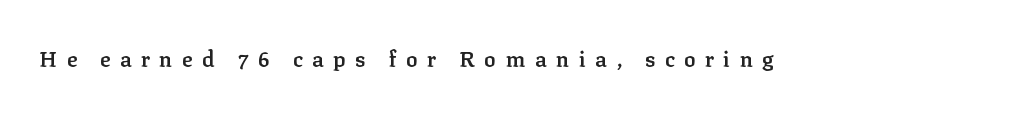
Q: Is the text bold? A: Semi-bold.
Q: Is the text italic (slanted)? A: No, it is upright.
Q: Is the text underlined? A: No.
Q: Is the spacing between letters normal or unusually wide? A: Unusually wide.
